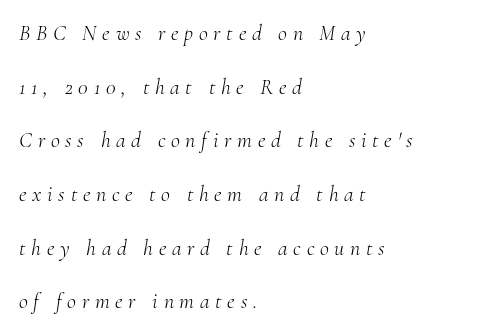
Typeset ragged right — the left edge is the straight one. The letters are slanted; this is an italic face. Ink coverage per letter is moderate at most. Decoration check: the copy has no underline.
